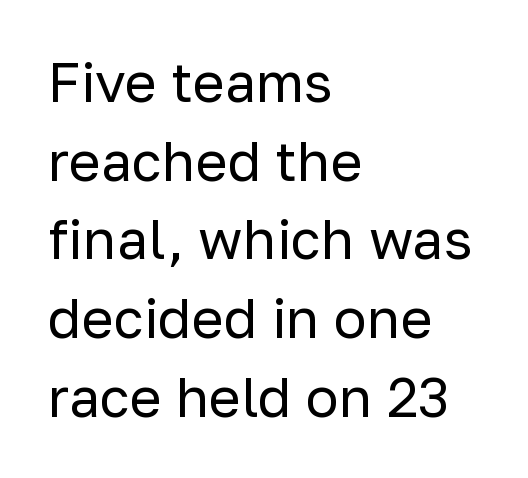
Q: Is the text bold? A: No.
Q: Is the text italic (slanted)? A: No, it is upright.
Q: Is the typeface a serif or a sans-serif typeface? A: Sans-serif.
Q: Is the text underlined? A: No.
Q: How is the paragraph aligned? A: Left-aligned.
Q: Is the spacing between letters normal or unusually wide? A: Normal.
Q: Is the spacing between lines tight, normal or loose? A: Normal.
Q: Width (condensed, normal, or wide)? A: Normal.
Q: Stroke contrast? A: Low.
Q: x-height? A: Medium.
Q: Monospaced? A: No.
